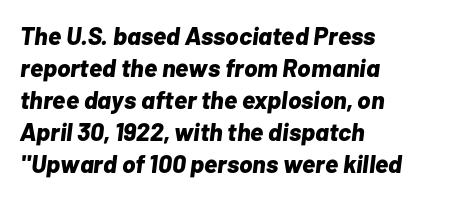
The image shows 25 px bold type, italic (leaning right); set left-aligned, normal line spacing (1.28x), normal letter spacing, not underlined.
